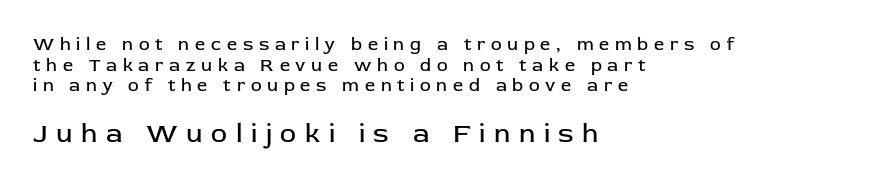
The face used here appears at its bigger size in the lower chunk. The face looks like a standard text weight, possibly lighter. Students, note that the glyphs here are deliberately spaced far apart. These lines stack with their left ends in a neat column. Italic: no, the glyphs are upright roman. Leading is clearly below the norm, producing a dense column.
